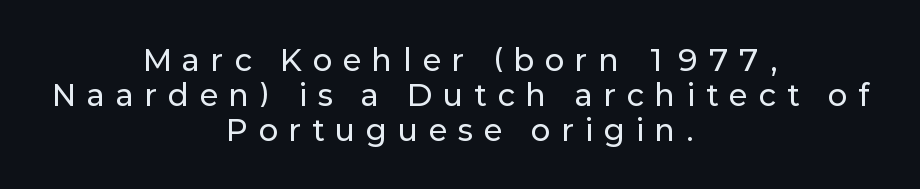
{"serif": "no", "italic": "no", "width": "normal", "stroke_contrast": "low", "x_height": "medium", "monospaced": "no", "underline": "no", "align": "center", "line_spacing_ratio": 1.2, "letter_spacing": "wide", "letter_spacing_em": 0.39, "glyph_px": 29}
